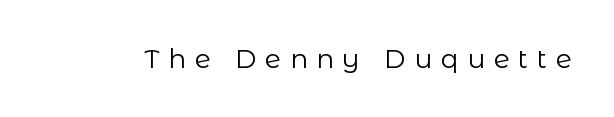
{"italic": "no", "bold": "no", "underline": "no", "letter_spacing": "wide", "letter_spacing_em": 0.34, "glyph_px": 26}
